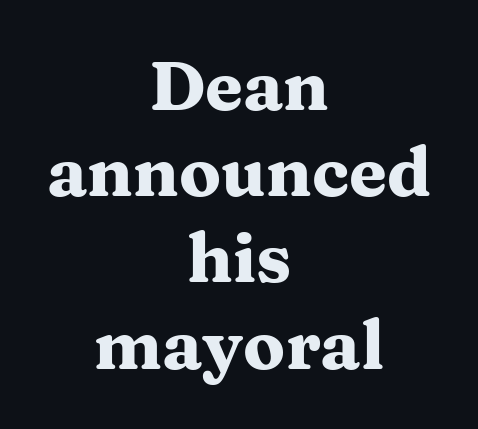
{"serif": "yes", "italic": "no", "bold": "yes", "weight": "heavy", "width": "wide", "stroke_contrast": "medium", "x_height": "medium", "monospaced": "no", "underline": "no", "align": "center", "line_spacing": "normal", "line_spacing_ratio": 1.25, "letter_spacing": "normal", "letter_spacing_em": 0.0, "glyph_px": 69}
